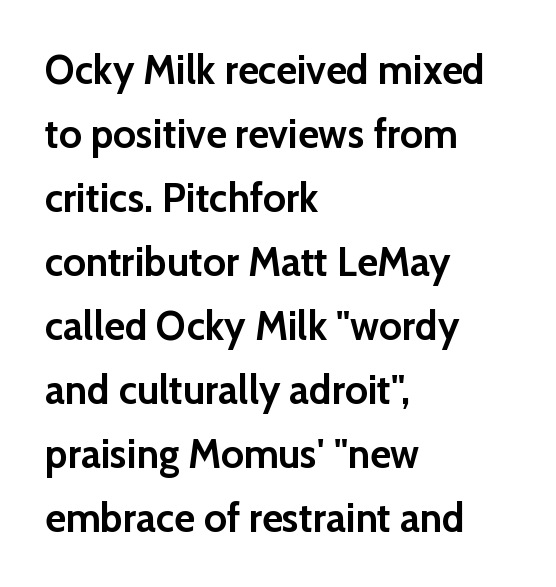
Q: Is the text bold? A: Yes.
Q: Is the text italic (slanted)? A: No, it is upright.
Q: Is the typeface a serif or a sans-serif typeface? A: Sans-serif.
Q: Is the text underlined? A: No.
Q: How is the paragraph aligned? A: Left-aligned.
Q: Is the spacing between letters normal or unusually wide? A: Normal.
Q: Is the spacing between lines tight, normal or loose? A: Normal.
Q: Width (condensed, normal, or wide)? A: Normal.
Q: Stroke contrast? A: Low.
Q: x-height? A: Medium.
Q: Monospaced? A: No.
